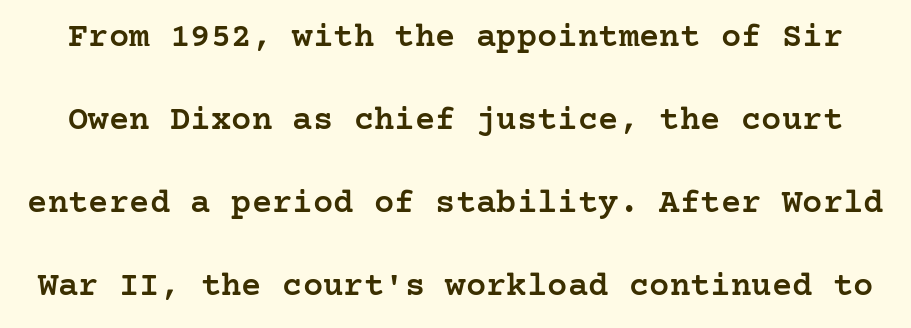
Widely set lines give the paragraph a tall, airy silhouette. The letters stand straight up with perfectly vertical stems. Observe the ordinary spacing: letters are neighbours, not strangers. Check under the words: just untouched page.
